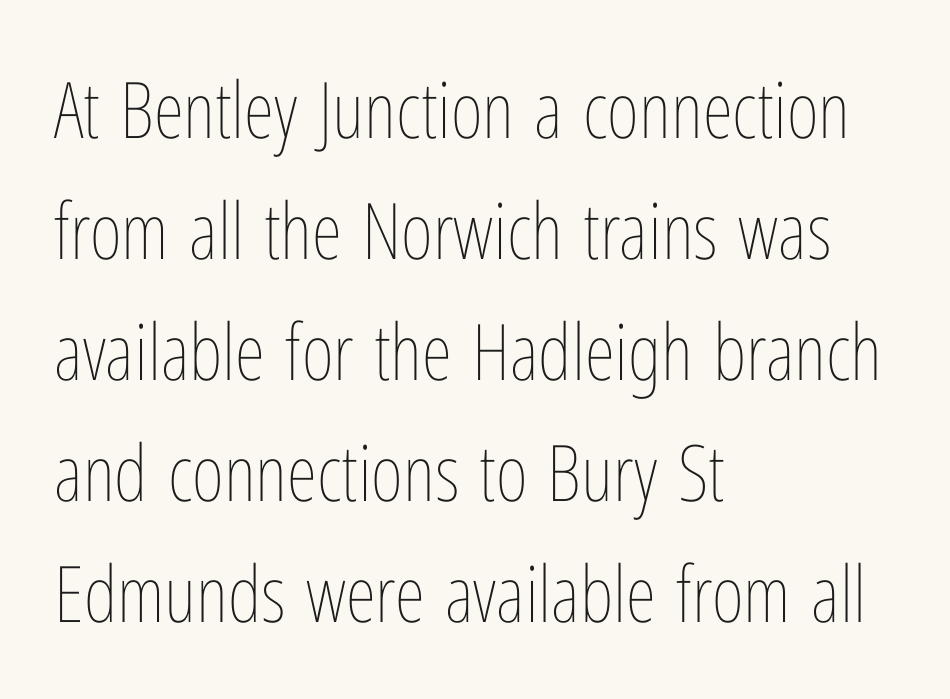
The image shows 78 px thin, condensed type, upright; set left-aligned, normal line spacing (1.55x), normal letter spacing, not underlined; low stroke contrast and a medium x-height.
